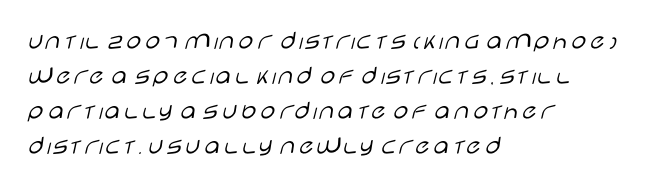
{"bold": "no", "underline": "no", "align": "left", "line_spacing": "normal", "line_spacing_ratio": 1.3, "letter_spacing": "normal", "letter_spacing_em": 0.0, "glyph_px": 27}
